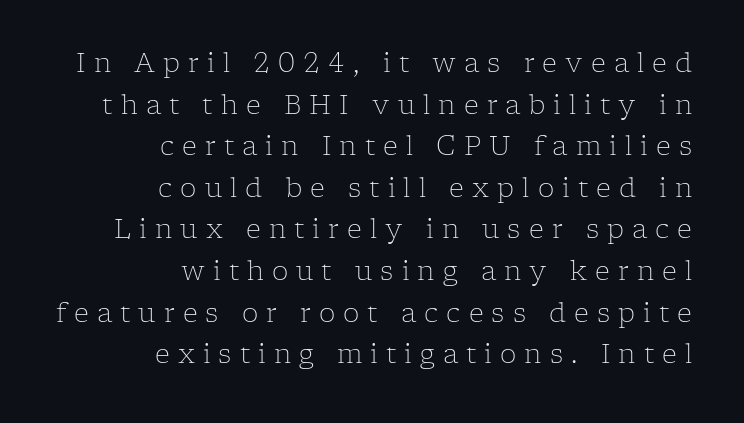
{"italic": "no", "bold": "no", "underline": "no", "align": "right", "line_spacing": "normal", "line_spacing_ratio": 1.6, "letter_spacing": "wide", "letter_spacing_em": 0.31, "glyph_px": 26}
